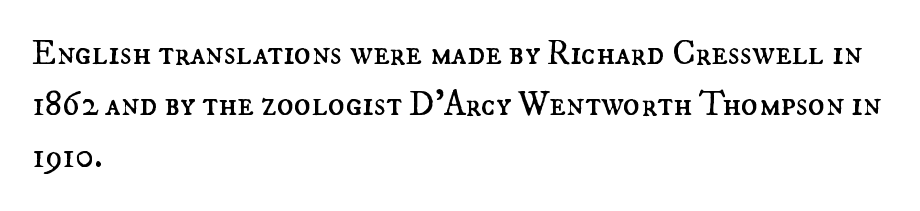
Honestly, the row spacing looks completely unremarkable. Compared with typical body copy, the letter spacing here is the same. Weight: not bold — regular or lighter. A typesetter would call this proportional, since set widths differ per character. The axis of the letterforms is exactly vertical. The foot of each line stays bare and open.
